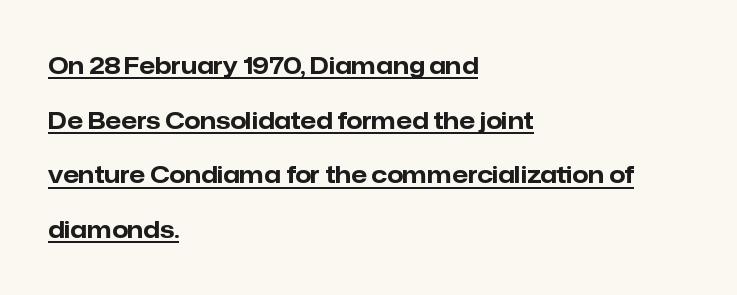
Q: Is the text bold? A: Yes.
Q: Is the text italic (slanted)? A: No, it is upright.
Q: Is the text underlined? A: Yes.
Q: How is the paragraph aligned? A: Left-aligned.
Q: Is the spacing between letters normal or unusually wide? A: Normal.
Q: Is the spacing between lines tight, normal or loose? A: Loose.
